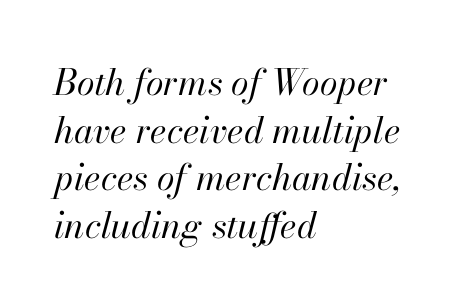
{"italic": "yes", "lean": "right", "slant_degrees": 13, "bold": "no", "weight": "regular", "width": "normal", "stroke_contrast": "high", "x_height": "small", "monospaced": "no", "underline": "no", "align": "left", "line_spacing": "normal", "line_spacing_ratio": 1.32, "letter_spacing": "normal", "letter_spacing_em": 0.0, "glyph_px": 36}
